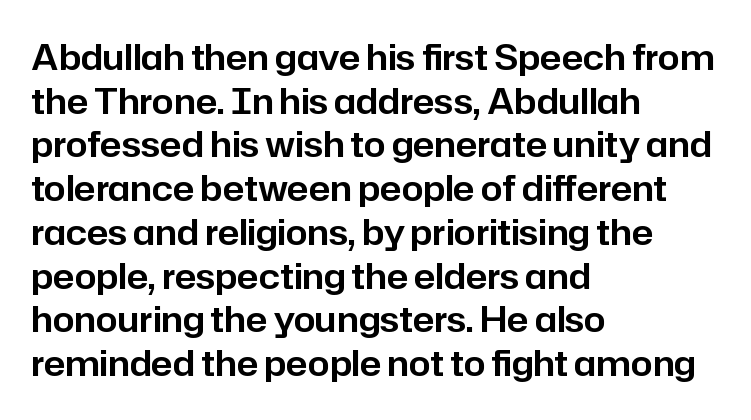
Q: Is the text italic (slanted)? A: No, it is upright.
Q: Is the typeface a serif or a sans-serif typeface? A: Sans-serif.
Q: Is the text underlined? A: No.
Q: How is the paragraph aligned? A: Left-aligned.
Q: Is the spacing between letters normal or unusually wide? A: Normal.
Q: Is the spacing between lines tight, normal or loose? A: Normal.
Q: Width (condensed, normal, or wide)? A: Normal.
Q: Stroke contrast? A: Low.
Q: x-height? A: Medium.
Q: Monospaced? A: No.
